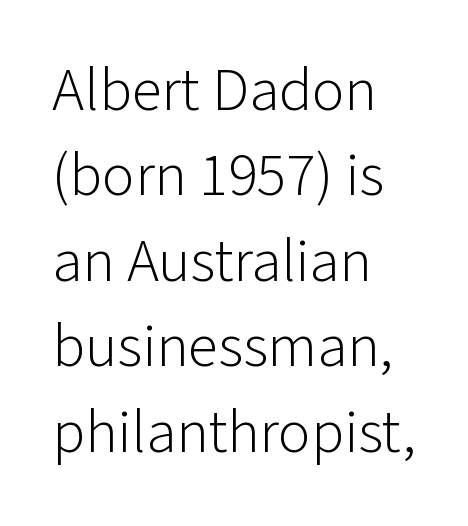
Q: Is the text bold? A: No.
Q: Is the text italic (slanted)? A: No, it is upright.
Q: Is the typeface a serif or a sans-serif typeface? A: Sans-serif.
Q: Is the text underlined? A: No.
Q: How is the paragraph aligned? A: Left-aligned.
Q: Is the spacing between letters normal or unusually wide? A: Normal.
Q: Is the spacing between lines tight, normal or loose? A: Normal.
Q: Width (condensed, normal, or wide)? A: Normal.
Q: Stroke contrast? A: Low.
Q: x-height? A: Medium.
Q: Monospaced? A: No.
